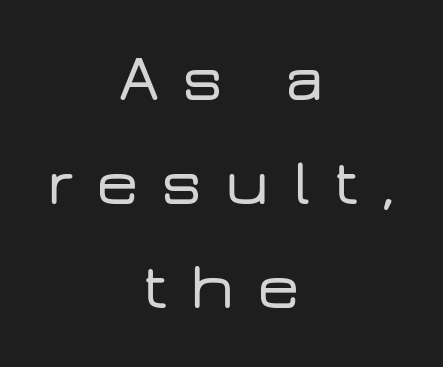
Decoration check: the copy has no underline. Proportional: the letters do not fall into vertical columns. To sum up the face: it is a sans, with no serifs. Leading matches the norm, producing a regular column.
